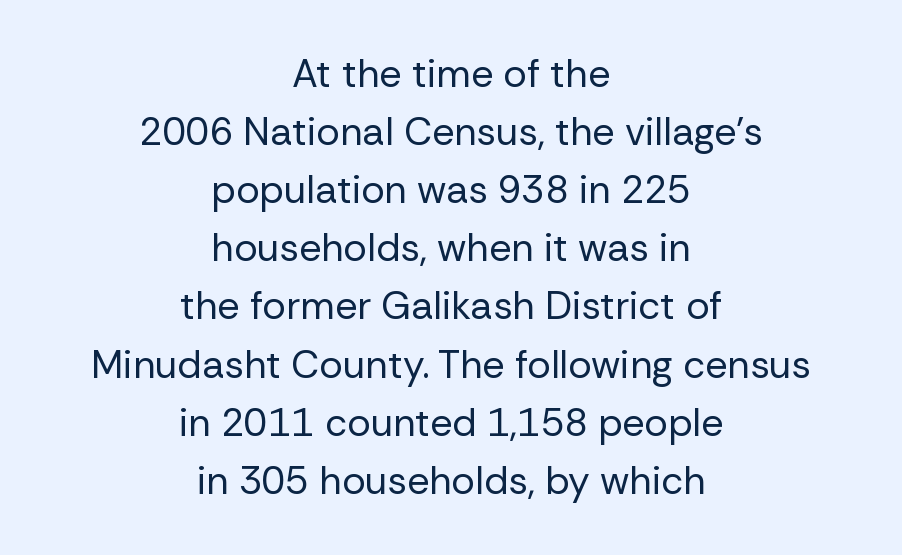
Vertical spacing — default. This sample uses a sans-serif face. There is no visible air inserted between adjacent glyphs. The compositor balanced each line on the midline. Do the letters lean? They stand straight.
